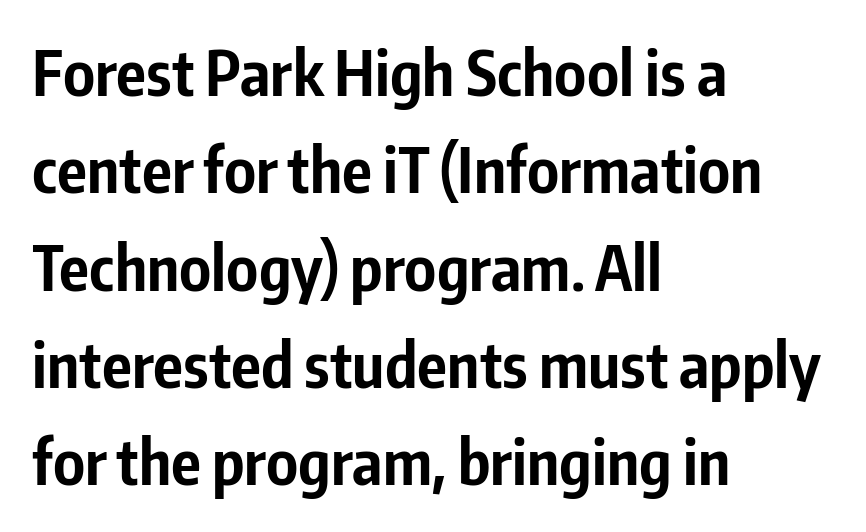
The image shows 62 px bold, condensed sans-serif type, upright; set left-aligned, normal line spacing (1.57x), normal letter spacing, not underlined; low stroke contrast and a medium x-height.
